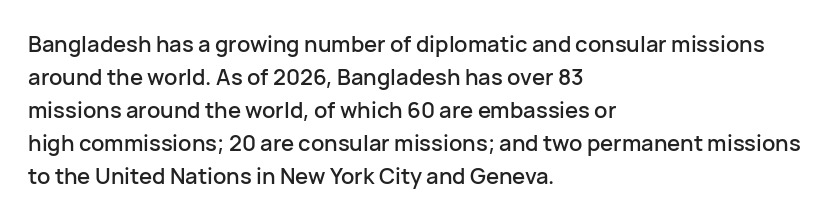
Q: Is the text italic (slanted)? A: No, it is upright.
Q: Is the text underlined? A: No.
Q: How is the paragraph aligned? A: Left-aligned.
Q: Is the spacing between letters normal or unusually wide? A: Normal.
Q: Is the spacing between lines tight, normal or loose? A: Normal.
